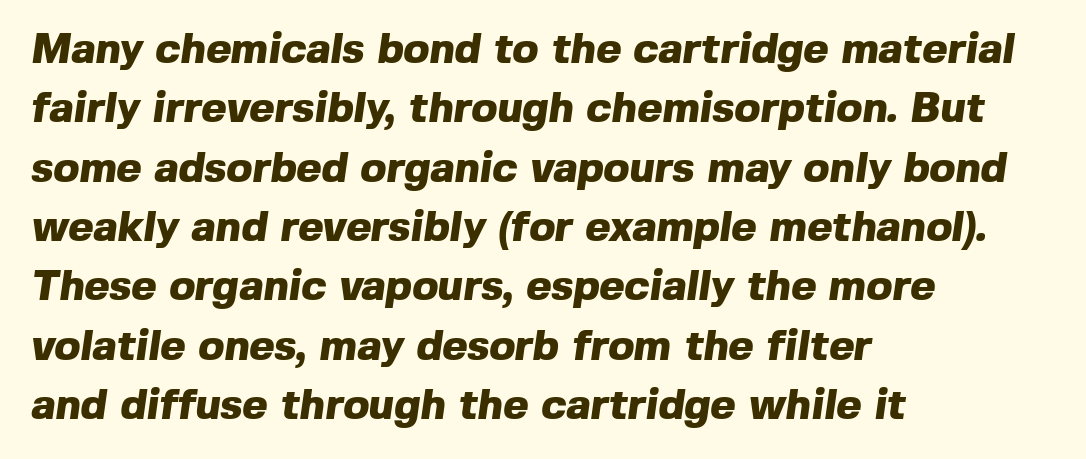
{"serif": "no", "bold": "yes", "weight": "heavy", "width": "normal", "x_height": "medium", "monospaced": "no", "underline": "no", "align": "left", "line_spacing": "normal", "line_spacing_ratio": 1.38, "letter_spacing": "normal", "letter_spacing_em": 0.0, "glyph_px": 43}
